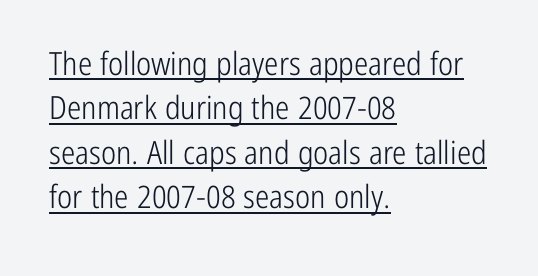
Honestly, the letter spacing is just normal — you wouldn't notice it. Stem width sits at or under what a default text font uses. Quick note: not italic, upright. Successive baselines arrive at the customary interval.
